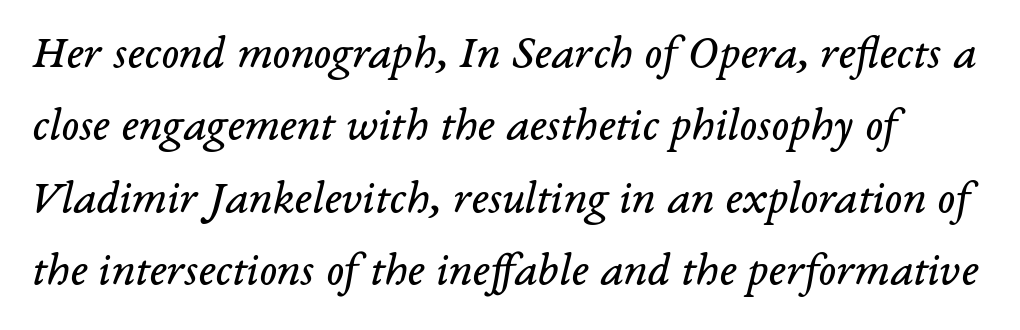
Q: Is the text bold? A: No.
Q: Is the text italic (slanted)? A: Yes, it leans right by about 14 degrees.
Q: Is the typeface a serif or a sans-serif typeface? A: Serif.
Q: Is the text underlined? A: No.
Q: Is the spacing between letters normal or unusually wide? A: Normal.
Q: Is the spacing between lines tight, normal or loose? A: Normal.
Q: Width (condensed, normal, or wide)? A: Normal.
Q: Stroke contrast? A: Low.
Q: x-height? A: Medium.
Q: Monospaced? A: No.
